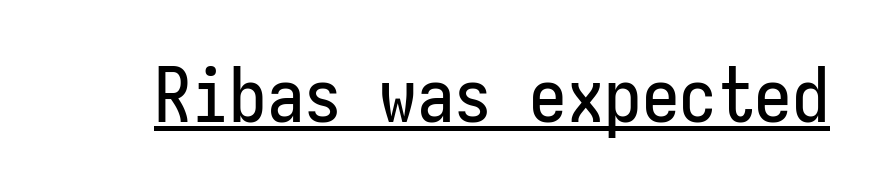
{"serif": "no", "italic": "no", "width": "condensed", "stroke_contrast": "low", "x_height": "medium", "monospaced": "yes", "underline": "yes", "letter_spacing": "normal", "letter_spacing_em": 0.0, "glyph_px": 75}
